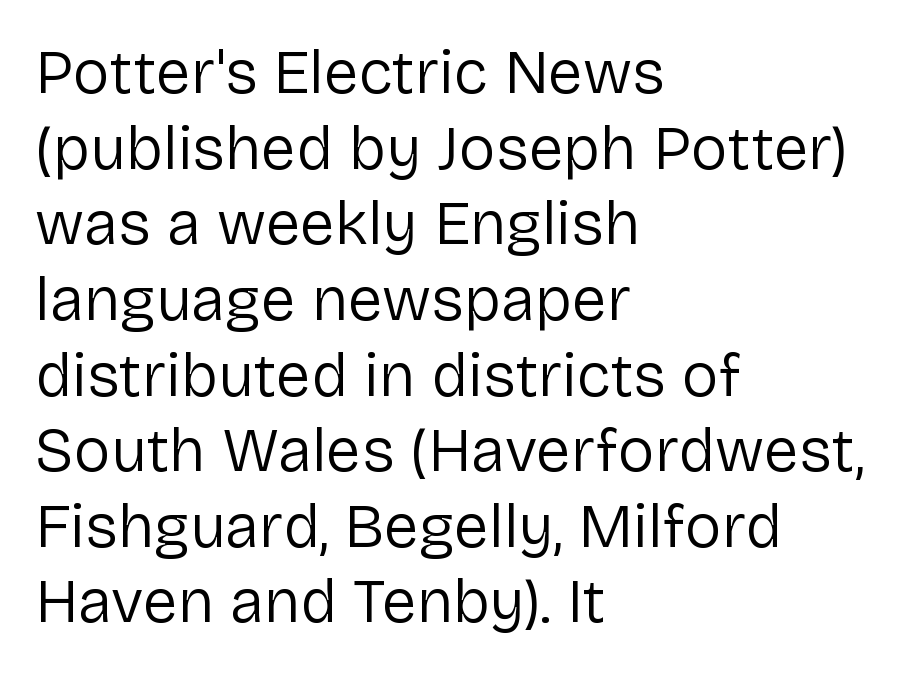
The image shows 62 px regular-weight sans-serif type, upright; set left-aligned, line spacing 1.22x, normal letter spacing, not underlined; low stroke contrast and a medium x-height.
